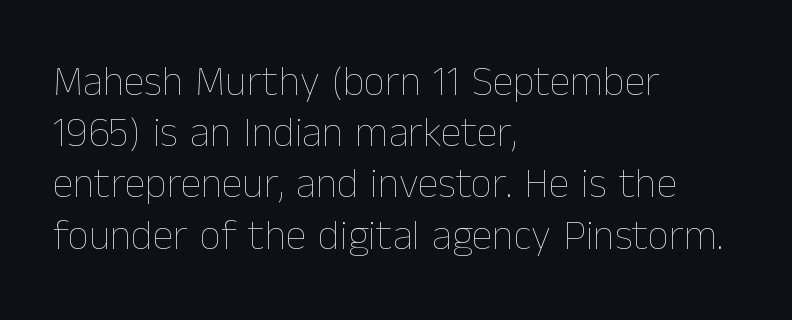
{"italic": "no", "bold": "no", "weight": "thin", "width": "normal", "stroke_contrast": "low", "x_height": "medium", "monospaced": "no", "underline": "no", "align": "left", "line_spacing_ratio": 1.22, "letter_spacing": "normal", "letter_spacing_em": 0.0, "glyph_px": 42}
